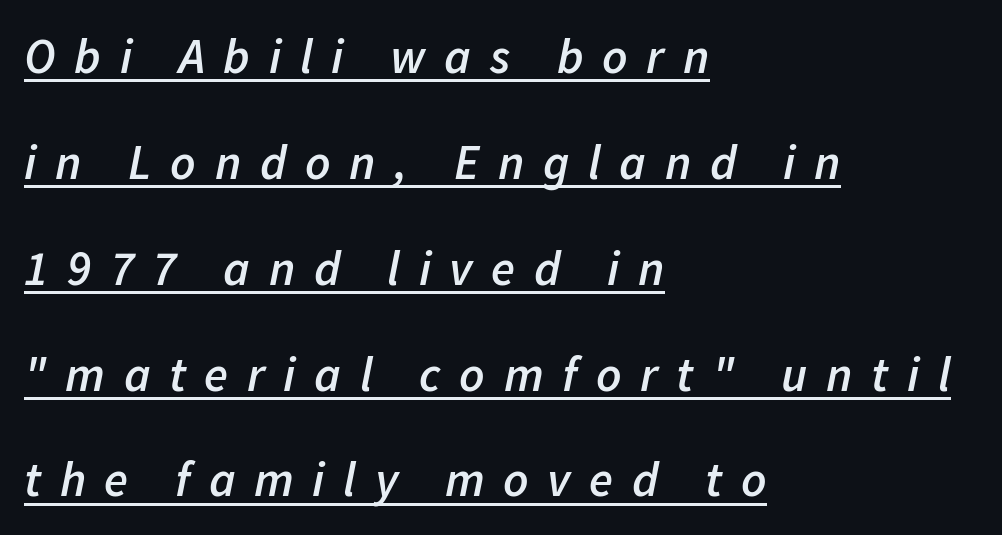
Q: Is the text bold? A: Semi-bold.
Q: Is the text italic (slanted)? A: Yes, it leans right by about 11 degrees.
Q: Is the text underlined? A: Yes.
Q: How is the paragraph aligned? A: Left-aligned.
Q: Is the spacing between letters normal or unusually wide? A: Unusually wide.
Q: Is the spacing between lines tight, normal or loose? A: Loose.
Q: Width (condensed, normal, or wide)? A: Normal.
Q: Stroke contrast? A: Low.
Q: x-height? A: Medium.
Q: Monospaced? A: No.
